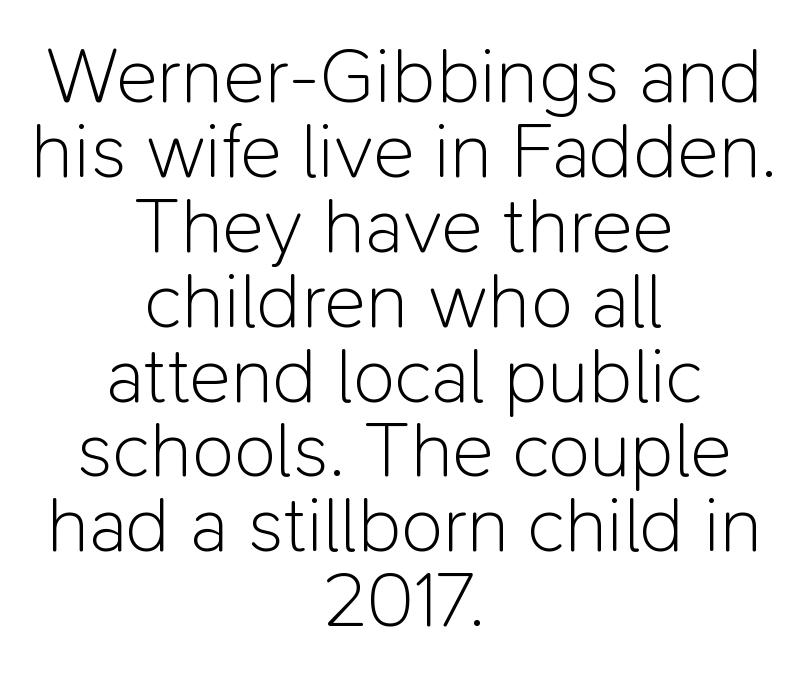
The image shows 78 px light sans-serif type, upright; set centered, tight line spacing (0.96x), normal letter spacing, not underlined; low stroke contrast and a medium x-height.
